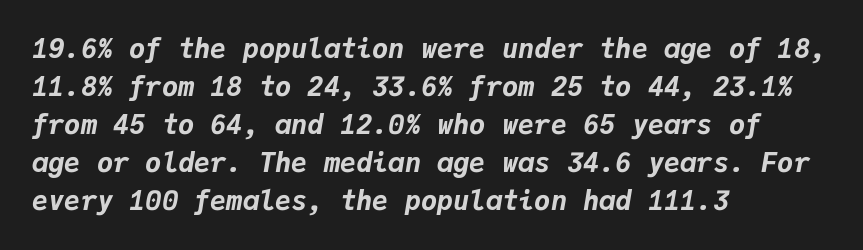
{"italic": "yes", "lean": "right", "slant_degrees": 9, "bold": "yes", "underline": "no", "align": "left", "line_spacing": "normal", "line_spacing_ratio": 1.41, "letter_spacing": "normal", "letter_spacing_em": 0.0, "glyph_px": 27}
